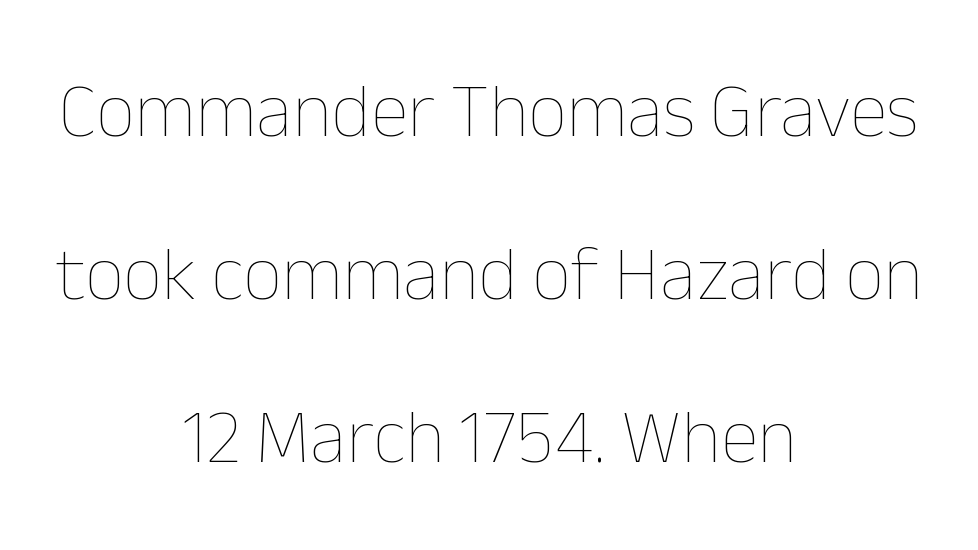
The image shows 77 px thin type, upright; set centered, loose line spacing (2.12x), normal letter spacing, not underlined; low stroke contrast and a medium x-height.
